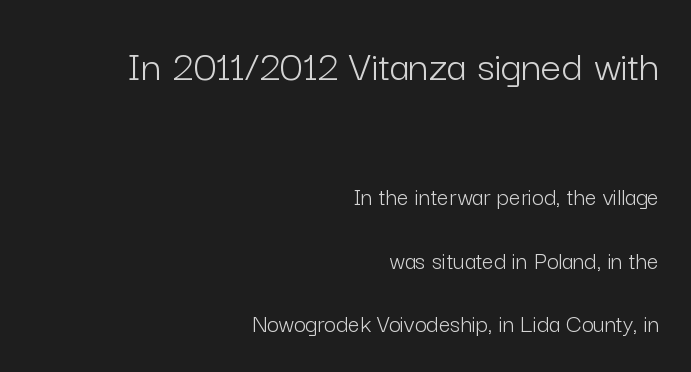
The image shows 45 px light sans-serif type, upright; set right-aligned, loose line spacing (2.43x), normal letter spacing, not underlined; the first (top) block is 1.73x larger; low stroke contrast and a medium x-height.
